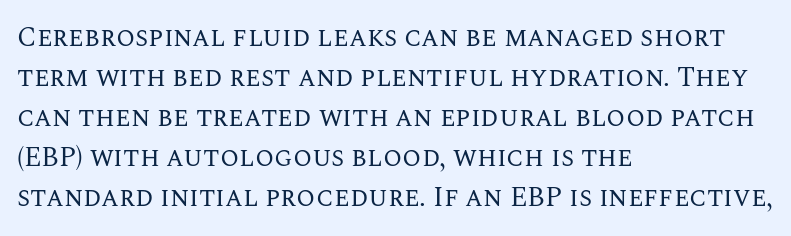
Italic: no, the glyphs are upright roman. Observe the ordinary spacing: letters are neighbours, not strangers. Line spacing here is normal. The zone under the glyphs is completely vacant. These lines stack with their left ends in a neat column.
